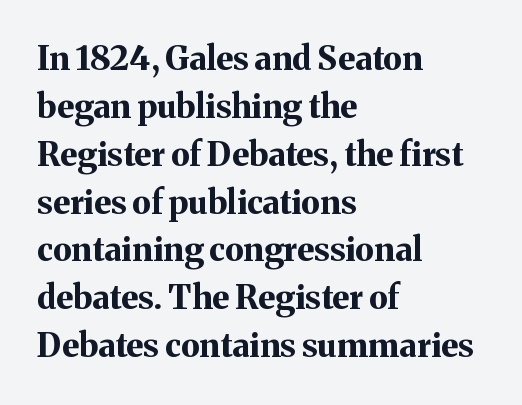
{"serif": "yes", "italic": "no", "bold": "yes", "weight": "bold", "width": "normal", "stroke_contrast": "medium", "x_height": "medium", "monospaced": "no", "underline": "no", "align": "left", "line_spacing": "normal", "line_spacing_ratio": 1.45, "letter_spacing": "normal", "letter_spacing_em": 0.0, "glyph_px": 33}
